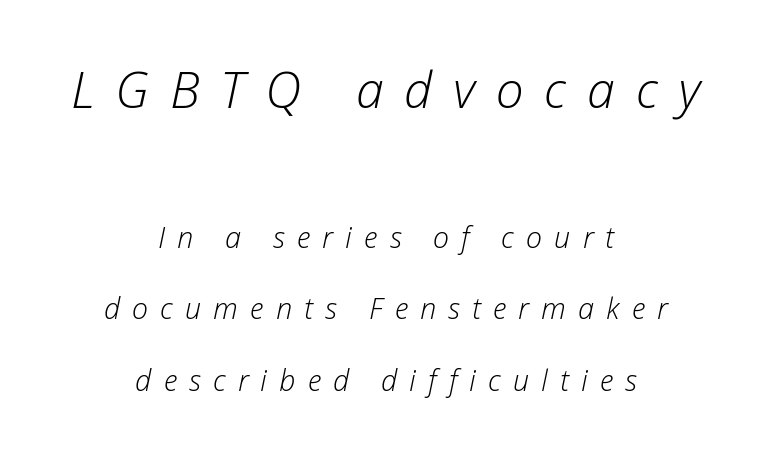
The image shows 50 px light type, italic (leaning right); set centered, loose line spacing (2.46x), unusually wide letter spacing (+0.42 em), not underlined; the first (top) block is 1.72x larger; low stroke contrast and a medium x-height.
